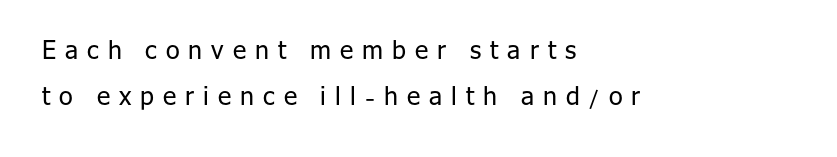
Q: Is the text bold? A: No.
Q: Is the text italic (slanted)? A: No, it is upright.
Q: Is the text underlined? A: No.
Q: How is the paragraph aligned? A: Left-aligned.
Q: Is the spacing between letters normal or unusually wide? A: Unusually wide.
